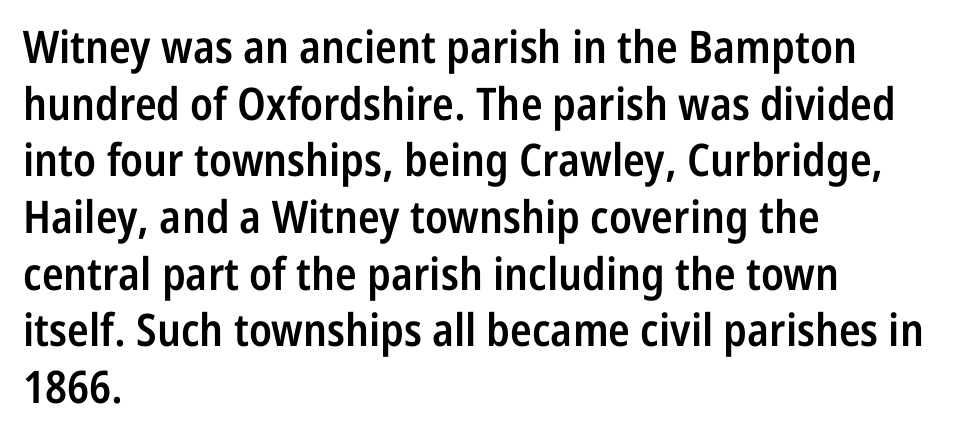
A semibold gives these letters moderate extra thickness, short of bold. Is the block centered? No — it sits flush against the left margin. The face used here is rendered with its standard letterfit. The zone under the glyphs is completely vacant.
